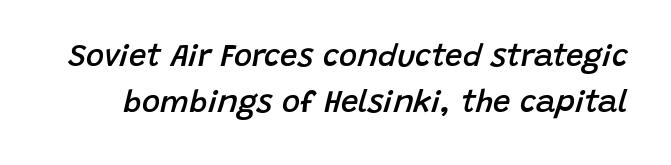
{"italic": "yes", "lean": "right", "slant_degrees": 15, "bold": "semi", "weight": "semibold", "width": "normal", "stroke_contrast": "low", "x_height": "large", "monospaced": "no", "underline": "no", "line_spacing": "normal", "line_spacing_ratio": 1.5, "letter_spacing": "normal", "letter_spacing_em": 0.0, "glyph_px": 31}
